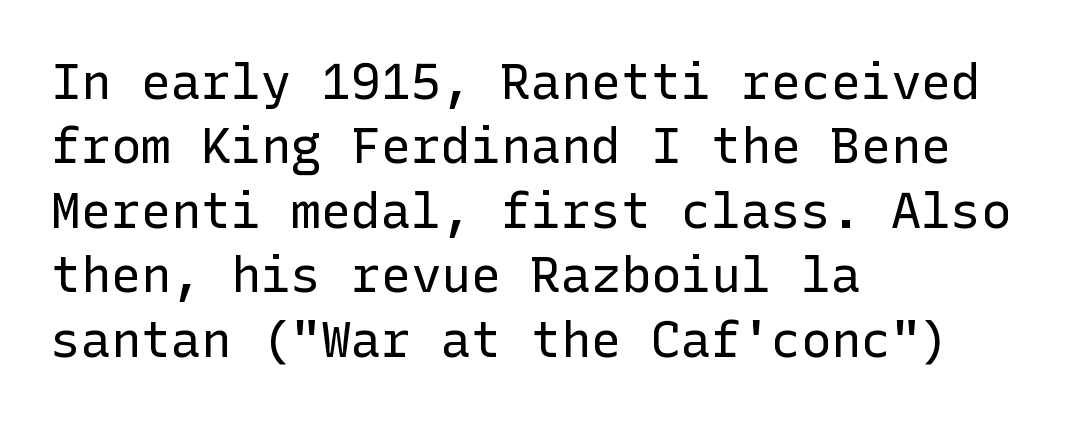
The image shows 50 px regular-weight sans-serif type, upright; set left-aligned, normal line spacing (1.29x), normal letter spacing, not underlined; low stroke contrast and a medium x-height.
